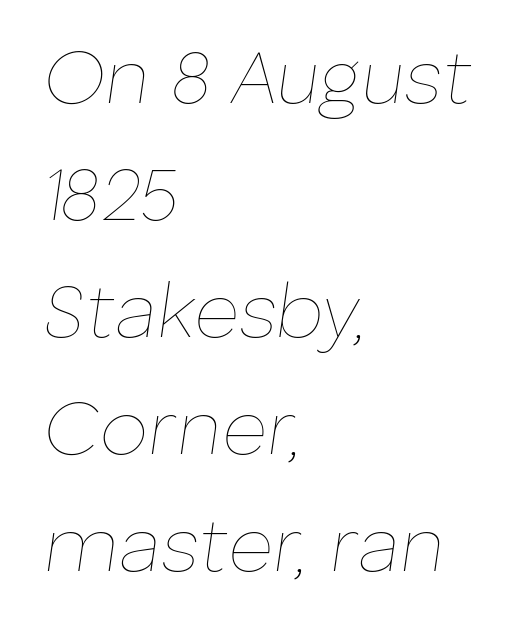
Does the copy run flush right? No — it runs flush left. Words float on clear page, feet unadorned. It's the slanting kind of type. Horizontal bands of white between lines are of average thickness. On a weight scale, this lands at 450 or below.
